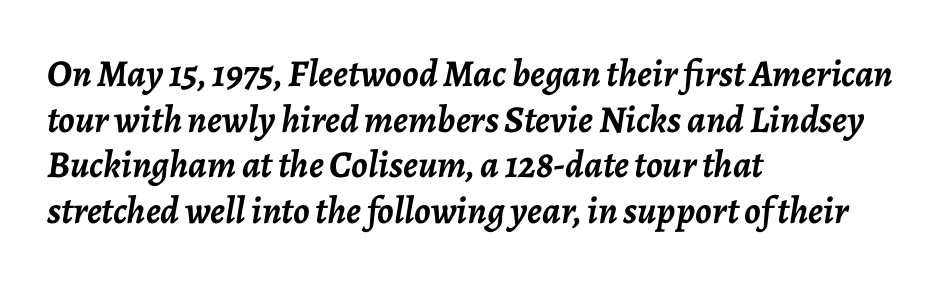
In terms of posture, this sample is oblique. A dark, heavy texture on the line: the type is bold. This sample has the flowing, uneven cadence of proportional lettering. Typeset ragged right — the left edge is the straight one. Each word holds together tightly as a unit, with standard inter-letter gaps.
